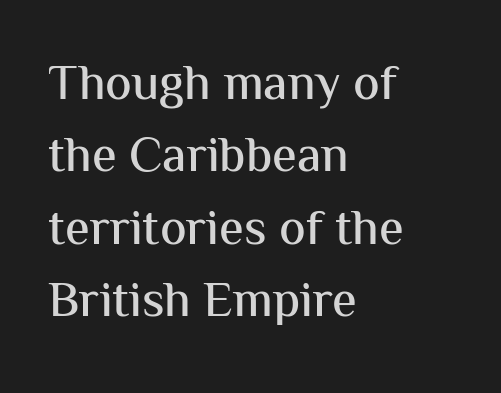
The image shows 50 px sans-serif type, upright; set left-aligned, normal line spacing (1.45x), normal letter spacing, not underlined; medium stroke contrast and a medium x-height.
